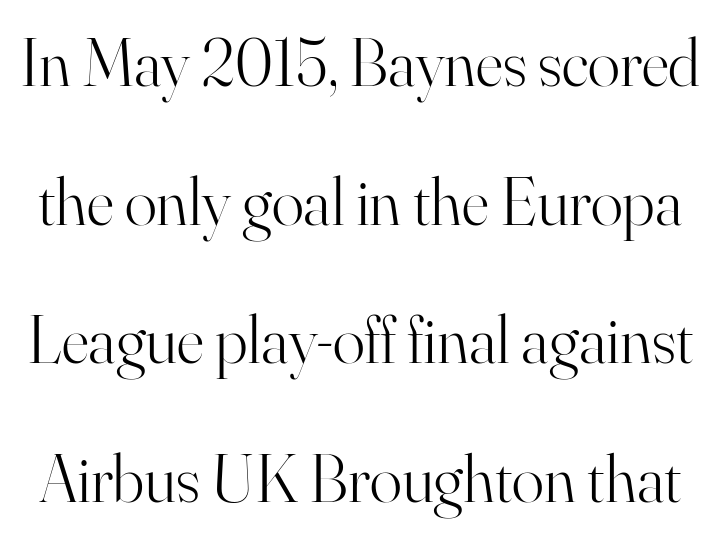
The image shows 67 px light serif type, upright; set loose line spacing (2.07x), normal letter spacing, not underlined; high stroke contrast and a small x-height.
